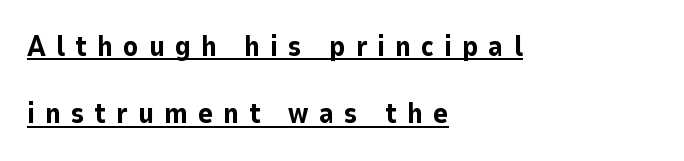
Q: Is the text bold? A: Yes.
Q: Is the text italic (slanted)? A: No, it is upright.
Q: Is the typeface a serif or a sans-serif typeface? A: Sans-serif.
Q: Is the text underlined? A: Yes.
Q: How is the paragraph aligned? A: Left-aligned.
Q: Is the spacing between letters normal or unusually wide? A: Unusually wide.
Q: Is the spacing between lines tight, normal or loose? A: Loose.
Q: Width (condensed, normal, or wide)? A: Normal.
Q: Stroke contrast? A: Low.
Q: x-height? A: Medium.
Q: Monospaced? A: No.
